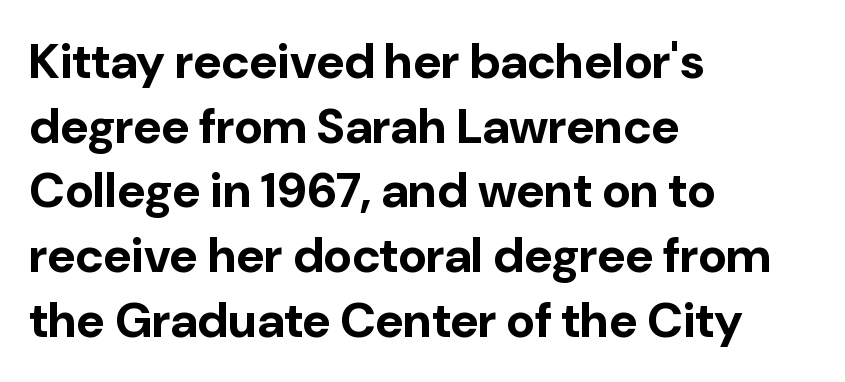
Italic? Not at all — the glyphs are vertical. Words appear dense and cohesive because spacing is normal. Check under the words: just untouched page. Each letter keeps its own natural width here, so spacing adapts to shape.
